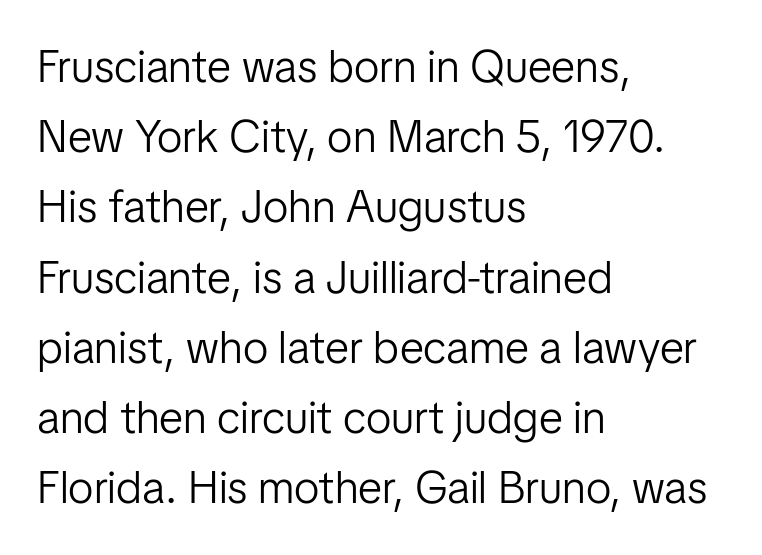
The image shows 45 px light sans-serif type, upright; set left-aligned, normal line spacing (1.56x), normal letter spacing, not underlined; low stroke contrast and a medium x-height.
